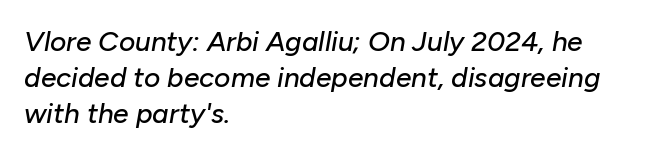
{"italic": "yes", "lean": "right", "slant_degrees": 10, "width": "normal", "stroke_contrast": "low", "x_height": "medium", "monospaced": "no", "underline": "no", "align": "left", "line_spacing": "normal", "line_spacing_ratio": 1.29, "letter_spacing": "normal", "letter_spacing_em": 0.0, "glyph_px": 28}
